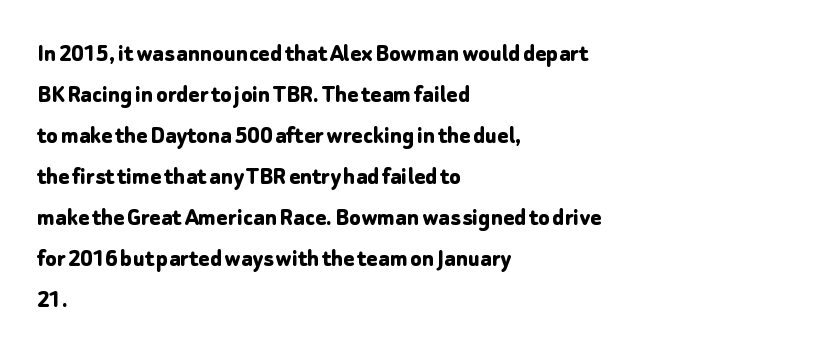
{"italic": "no", "bold": "yes", "underline": "no", "align": "left", "line_spacing": "normal", "line_spacing_ratio": 1.58, "letter_spacing": "normal", "letter_spacing_em": 0.0, "glyph_px": 26}
